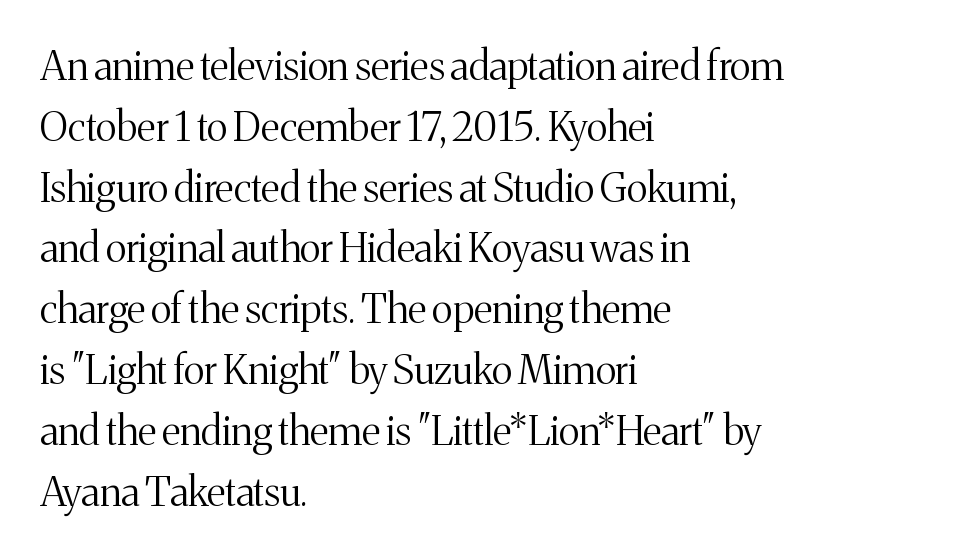
The image shows 40 px light serif type, upright; set left-aligned, normal line spacing (1.52x), normal letter spacing, not underlined; medium stroke contrast and a medium x-height.
